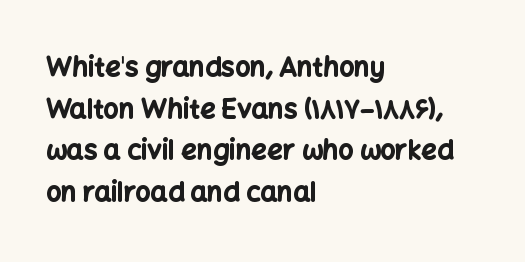
Q: Is the text bold? A: Yes.
Q: Is the text italic (slanted)? A: No, it is upright.
Q: Is the text underlined? A: No.
Q: How is the paragraph aligned? A: Left-aligned.
Q: Is the spacing between letters normal or unusually wide? A: Normal.
Q: Is the spacing between lines tight, normal or loose? A: Normal.
